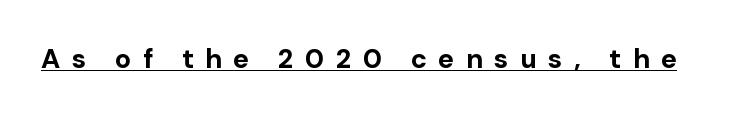
The image shows 27 px bold type, upright; set unusually wide letter spacing (+0.42 em), underlined.
